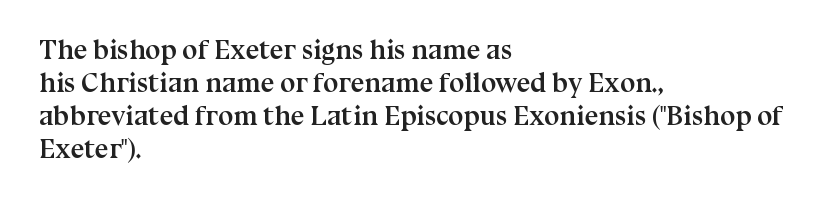
Q: Is the text bold? A: Yes.
Q: Is the text italic (slanted)? A: No, it is upright.
Q: Is the text underlined? A: No.
Q: How is the paragraph aligned? A: Left-aligned.
Q: Is the spacing between letters normal or unusually wide? A: Normal.
